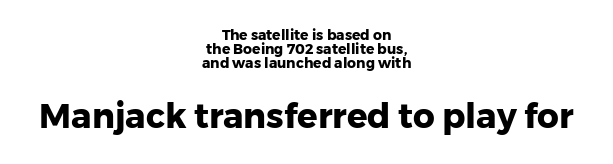
Q: Is the text bold? A: Yes.
Q: Is the text italic (slanted)? A: No, it is upright.
Q: Is the typeface a serif or a sans-serif typeface? A: Sans-serif.
Q: Is the text underlined? A: No.
Q: How is the paragraph aligned? A: Centered.
Q: Is the spacing between letters normal or unusually wide? A: Normal.
Q: Is the spacing between lines tight, normal or loose? A: Tight.
Q: Which block of text is set in a larger size, the first (top) or the second (bottom)? A: The second (bottom) one.
Q: Width (condensed, normal, or wide)? A: Normal.
Q: Stroke contrast? A: Low.
Q: x-height? A: Medium.
Q: Monospaced? A: No.
